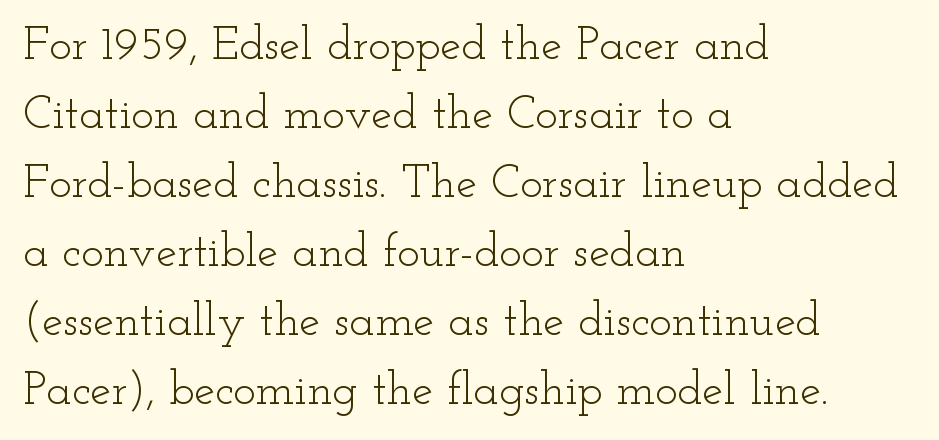
Q: Is the text bold? A: No.
Q: Is the text italic (slanted)? A: No, it is upright.
Q: Is the typeface a serif or a sans-serif typeface? A: Serif.
Q: Is the text underlined? A: No.
Q: How is the paragraph aligned? A: Left-aligned.
Q: Is the spacing between letters normal or unusually wide? A: Normal.
Q: Is the spacing between lines tight, normal or loose? A: Normal.
Q: Width (condensed, normal, or wide)? A: Wide.
Q: Stroke contrast? A: Low.
Q: x-height? A: Small.
Q: Monospaced? A: No.
